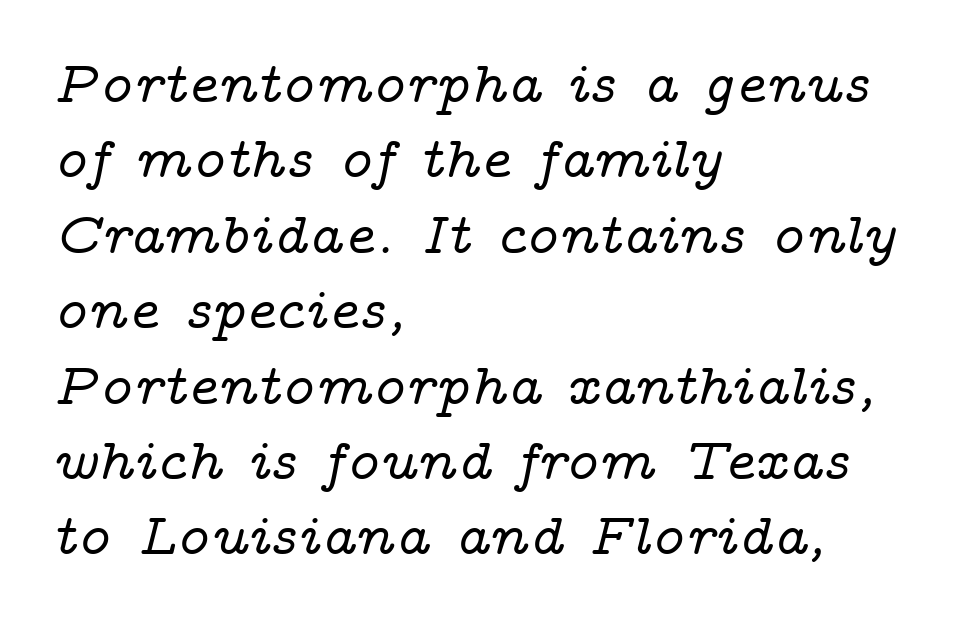
{"serif": "yes", "italic": "yes", "lean": "right", "slant_degrees": 14, "width": "wide", "stroke_contrast": "low", "x_height": "medium", "monospaced": "no", "underline": "no", "align": "left", "line_spacing": "normal", "line_spacing_ratio": 1.3, "letter_spacing": "normal", "letter_spacing_em": 0.0, "glyph_px": 58}
